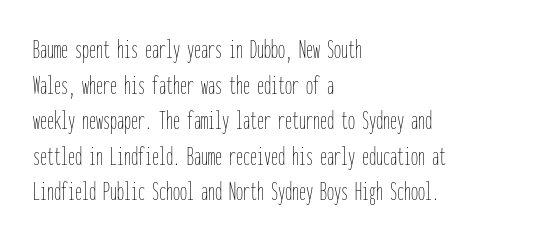
Q: Is the text bold? A: No.
Q: Is the text italic (slanted)? A: No, it is upright.
Q: Is the text underlined? A: No.
Q: How is the paragraph aligned? A: Left-aligned.
Q: Is the spacing between letters normal or unusually wide? A: Normal.
Q: Is the spacing between lines tight, normal or loose? A: Normal.
Q: Width (condensed, normal, or wide)? A: Condensed.
Q: Stroke contrast? A: Low.
Q: x-height? A: Medium.
Q: Monospaced? A: Yes.
